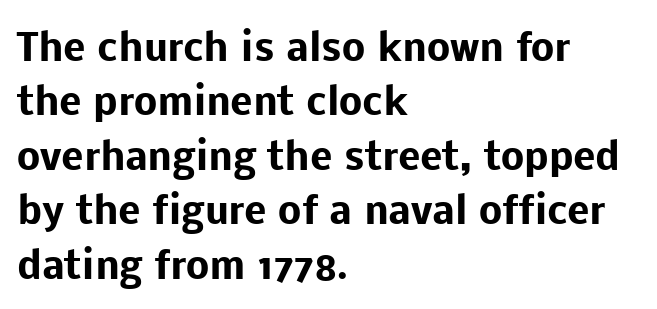
Every letter is thick-stroked: bold, no question. Think of a printed novel: that variable character pitch is what you see here. Is the letter spacing exaggerated? No — it looks like the ordinary default. A typesetter would label this face a sans. Normally led — the rows are evenly, conventionally spaced.
